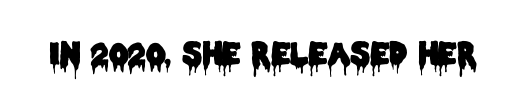
{"serif": "no", "italic": "no", "width": "condensed", "stroke_contrast": "low", "x_height": "large", "monospaced": "no", "underline": "no", "letter_spacing": "normal", "letter_spacing_em": 0.0, "glyph_px": 31}
